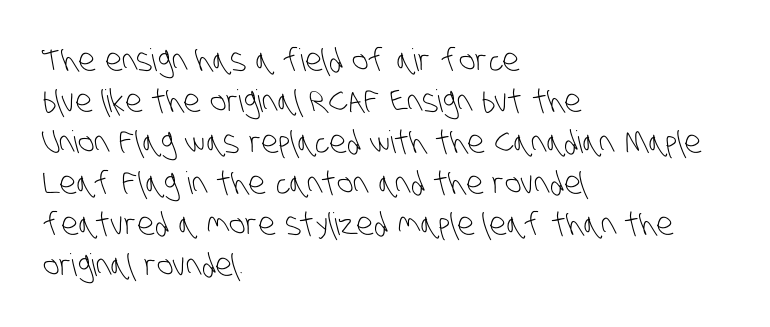
{"serif": "no", "bold": "no", "weight": "light", "width": "condensed", "stroke_contrast": "low", "x_height": "large", "monospaced": "no", "underline": "no", "align": "left", "line_spacing": "normal", "line_spacing_ratio": 1.32, "letter_spacing": "normal", "letter_spacing_em": 0.0, "glyph_px": 31}
